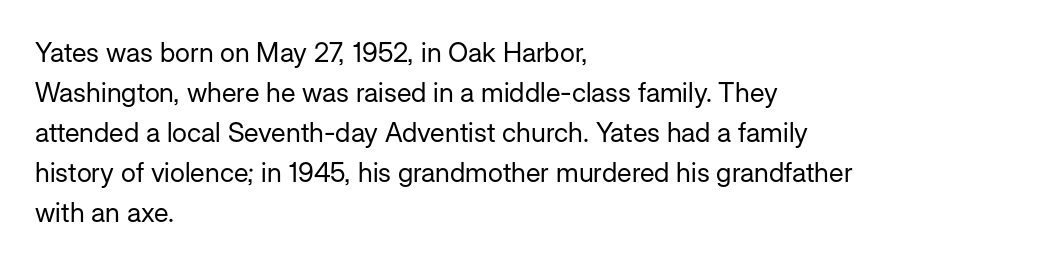
Italic: no, the glyphs are upright roman. Observe the ordinary spacing: letters are neighbours, not strangers. Line spacing here is normal. The zone under the glyphs is completely vacant. These lines stack with their left ends in a neat column.
